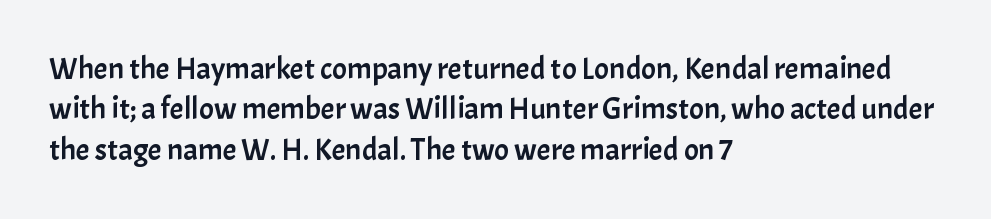
{"serif": "no", "italic": "no", "width": "normal", "stroke_contrast": "low", "x_height": "medium", "monospaced": "no", "underline": "no", "align": "left", "line_spacing": "normal", "line_spacing_ratio": 1.3, "letter_spacing": "normal", "letter_spacing_em": 0.0, "glyph_px": 31}
